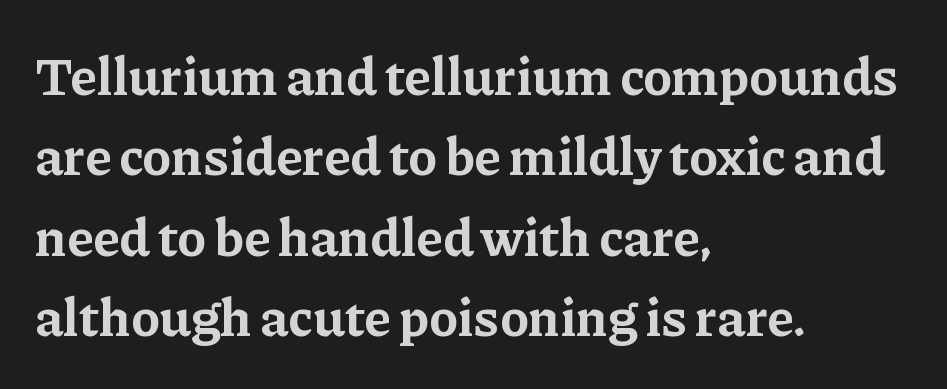
{"serif": "yes", "italic": "no", "bold": "yes", "weight": "bold", "width": "normal", "stroke_contrast": "low", "x_height": "medium", "monospaced": "no", "underline": "no", "align": "left", "line_spacing": "normal", "line_spacing_ratio": 1.49, "letter_spacing": "normal", "letter_spacing_em": 0.0, "glyph_px": 54}
